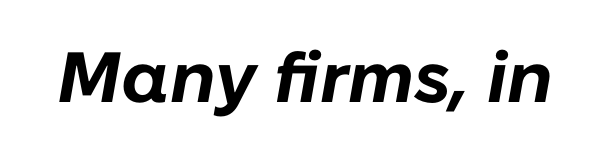
Q: Is the text bold? A: Yes.
Q: Is the text italic (slanted)? A: Yes, it leans right by about 10 degrees.
Q: Is the text underlined? A: No.
Q: Is the spacing between letters normal or unusually wide? A: Normal.
Q: Width (condensed, normal, or wide)? A: Normal.
Q: Stroke contrast? A: Low.
Q: x-height? A: Medium.
Q: Monospaced? A: No.
